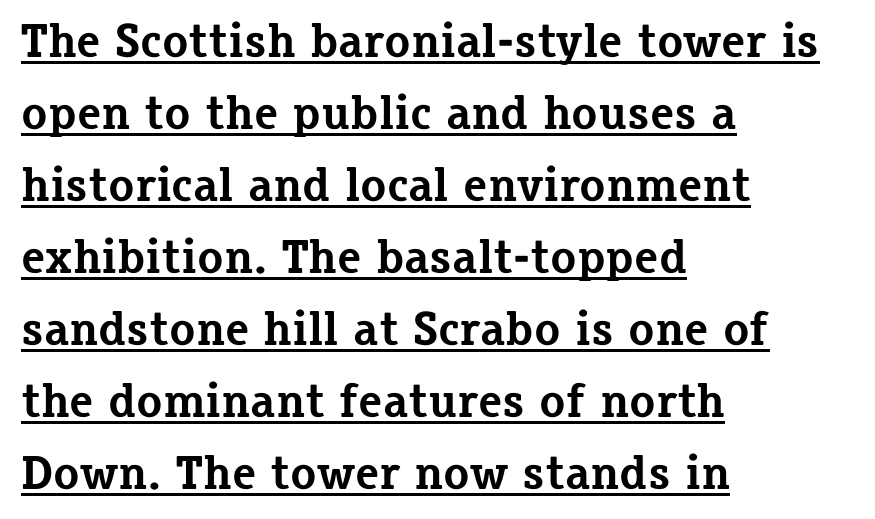
The image shows 48 px bold serif type, upright; set left-aligned, normal line spacing (1.5x), normal letter spacing, underlined; low stroke contrast and a medium x-height.
